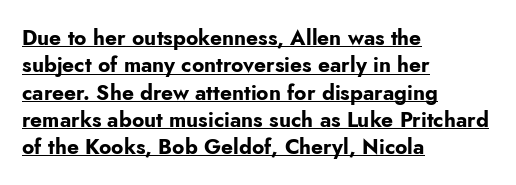
Q: Is the text bold? A: Yes.
Q: Is the text italic (slanted)? A: No, it is upright.
Q: Is the text underlined? A: Yes.
Q: How is the paragraph aligned? A: Left-aligned.
Q: Is the spacing between letters normal or unusually wide? A: Normal.
Q: Is the spacing between lines tight, normal or loose? A: Normal.
